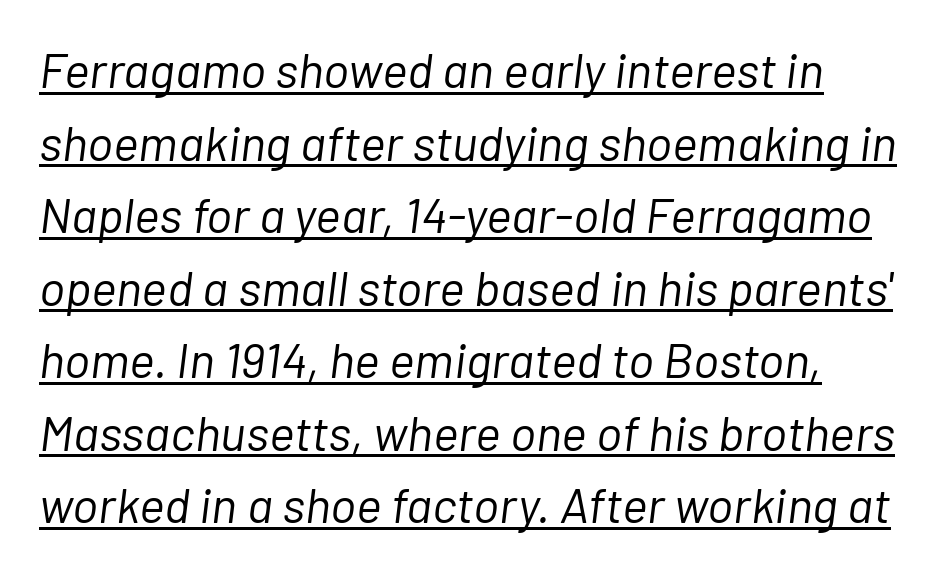
Q: Is the text bold? A: No.
Q: Is the text italic (slanted)? A: Yes, it leans right by about 7 degrees.
Q: Is the text underlined? A: Yes.
Q: Is the spacing between letters normal or unusually wide? A: Normal.
Q: Is the spacing between lines tight, normal or loose? A: Normal.
Q: Width (condensed, normal, or wide)? A: Normal.
Q: Stroke contrast? A: Low.
Q: x-height? A: Medium.
Q: Monospaced? A: No.
